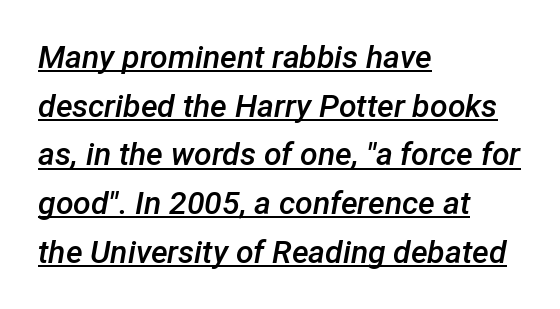
Q: Is the text bold? A: Semi-bold.
Q: Is the text italic (slanted)? A: Yes, it leans right by about 12 degrees.
Q: Is the text underlined? A: Yes.
Q: How is the paragraph aligned? A: Left-aligned.
Q: Is the spacing between letters normal or unusually wide? A: Normal.
Q: Is the spacing between lines tight, normal or loose? A: Normal.
Q: Width (condensed, normal, or wide)? A: Normal.
Q: Stroke contrast? A: Low.
Q: x-height? A: Medium.
Q: Monospaced? A: No.
